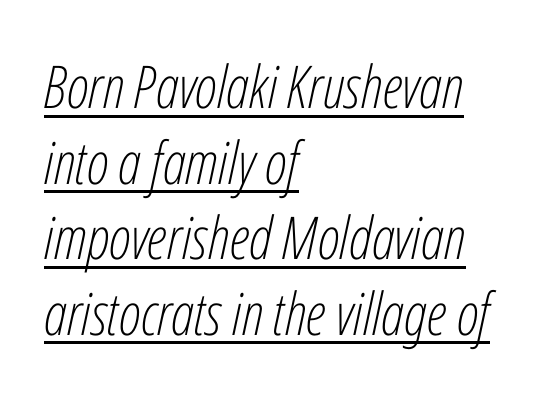
The image shows 59 px light, condensed type, italic (leaning right); set left-aligned, normal line spacing (1.28x), normal letter spacing, underlined; low stroke contrast and a medium x-height.
